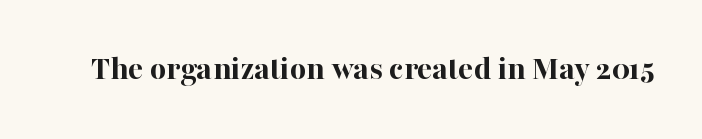
{"serif": "yes", "italic": "no", "bold": "yes", "weight": "bold", "width": "normal", "stroke_contrast": "high", "x_height": "medium", "monospaced": "no", "underline": "no", "letter_spacing": "normal", "letter_spacing_em": 0.0, "glyph_px": 35}
